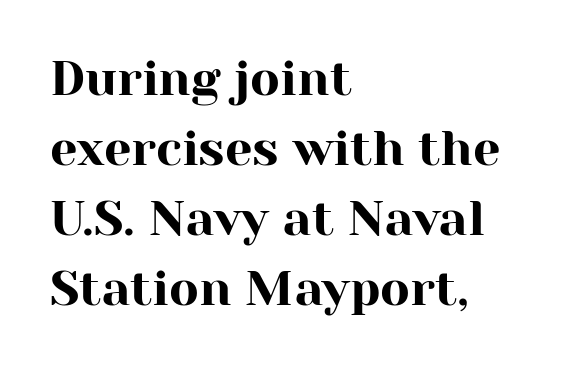
{"serif": "yes", "italic": "no", "width": "normal", "stroke_contrast": "high", "x_height": "medium", "monospaced": "no", "underline": "no", "align": "left", "line_spacing": "normal", "line_spacing_ratio": 1.43, "letter_spacing": "normal", "letter_spacing_em": 0.0, "glyph_px": 49}
